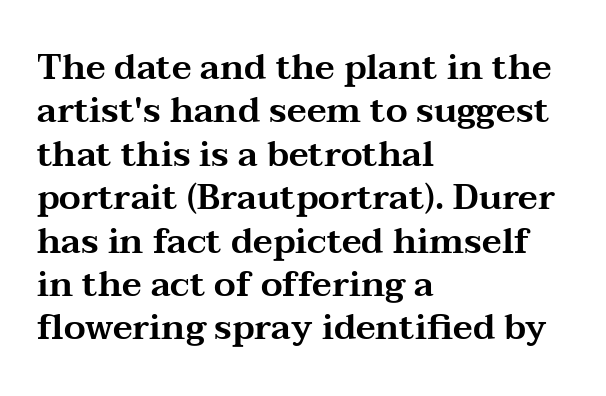
Characters follow at the spacing the type designer built in. Are there feet on the stems? There are — it's a serif. Short and long lines alike share a common starting point at left. Check under the words: just untouched page. These lines are rendered in a variable-pitch font. The axis of the letterforms is exactly vertical.
